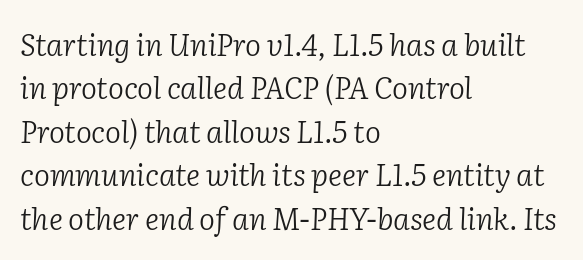
Horizontal bands of white between lines are of average thickness. The baseline area is clear. The font family rendered here belongs to the serif group. Looks like regular typesetting: each glyph gets only the width it needs. This rendering leaves character spacing at its baseline value.
